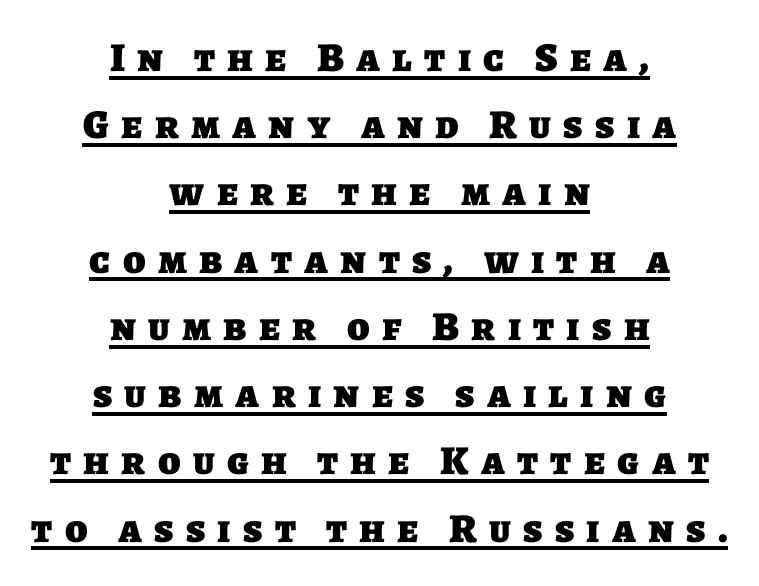
A typesetter would call this leading conventional body-copy spacing. Heavy-handed strokes throughout: this text is bold. Letterform terminals end flat and unadorned throughout the passage. Quick note: underline on. One-word summary of the alignment: center. The passage shown has open, widely tracked lettering throughout.
